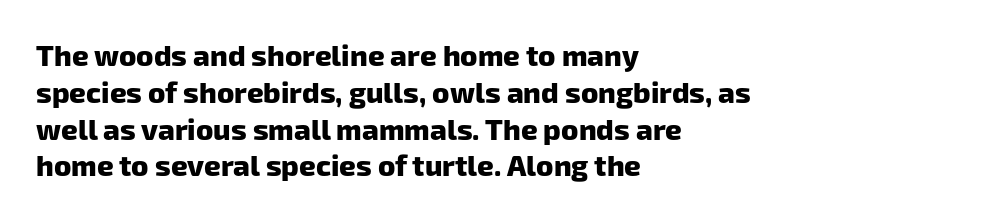
{"serif": "no", "bold": "yes", "weight": "heavy", "width": "normal", "stroke_contrast": "low", "x_height": "medium", "monospaced": "no", "underline": "no", "align": "left", "line_spacing": "normal", "line_spacing_ratio": 1.27, "letter_spacing": "normal", "letter_spacing_em": 0.0, "glyph_px": 29}
